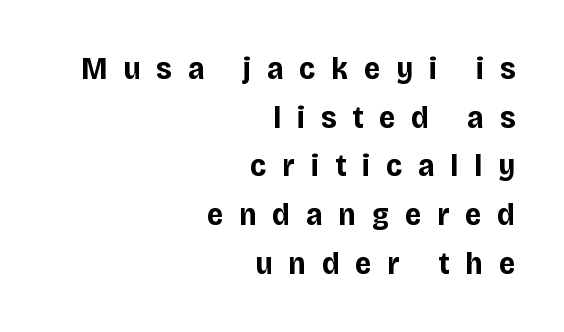
The image shows 32 px bold sans-serif type, upright; set right-aligned, normal line spacing (1.52x), unusually wide letter spacing (+0.5 em), not underlined; low stroke contrast and a large x-height.
